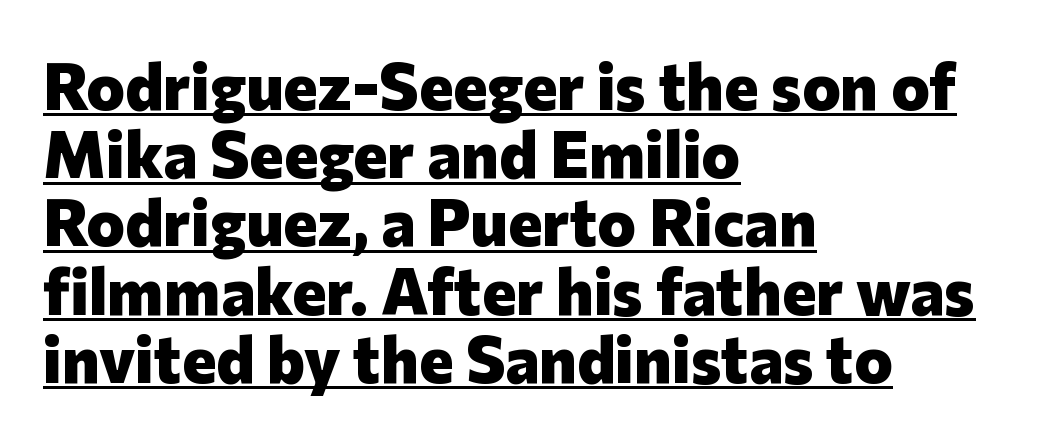
One-word summary of the alignment: left. The block of text is dense from top to bottom, with scant space between rows. Looks like regular typesetting: each glyph gets only the width it needs. The rendering keeps characters at their native spacing.
